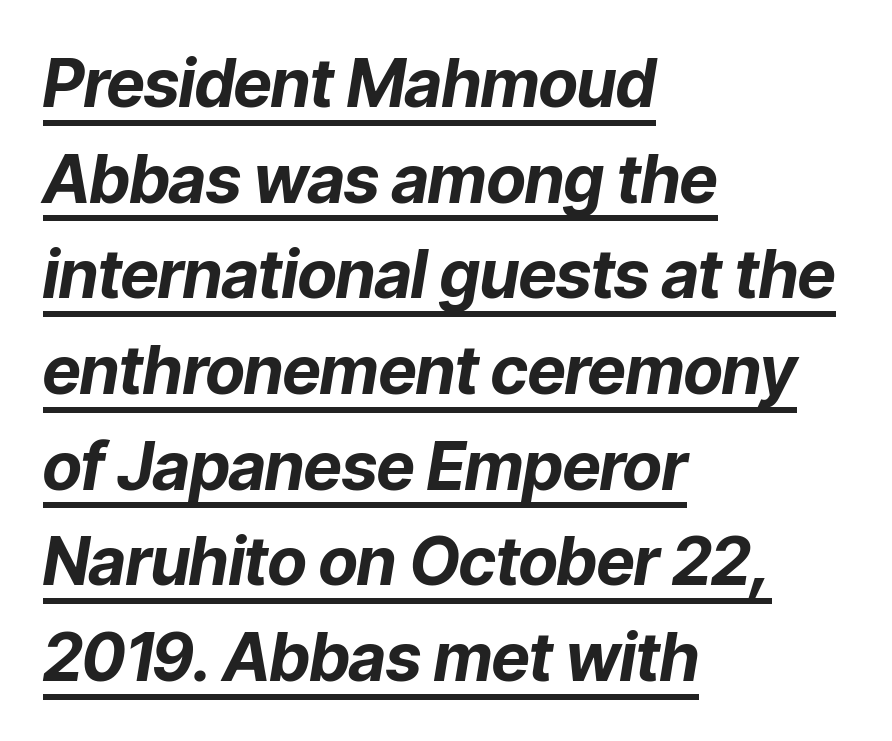
The image shows 66 px bold type, italic (leaning right); set left-aligned, normal line spacing (1.45x), normal letter spacing, underlined; low stroke contrast and a medium x-height.
